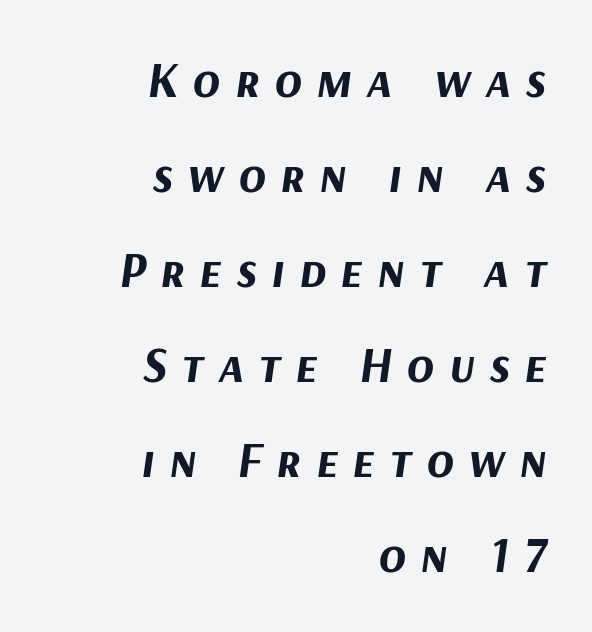
Q: Is the text bold? A: Yes.
Q: Is the text italic (slanted)? A: Yes, it leans right by about 9 degrees.
Q: Is the text underlined? A: No.
Q: How is the paragraph aligned? A: Right-aligned.
Q: Is the spacing between letters normal or unusually wide? A: Unusually wide.
Q: Is the spacing between lines tight, normal or loose? A: Loose.
Q: Width (condensed, normal, or wide)? A: Normal.
Q: Stroke contrast? A: Medium.
Q: x-height? A: Medium.
Q: Monospaced? A: No.
